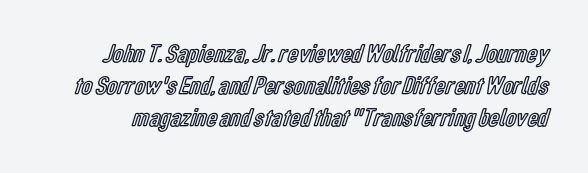
The image shows 26 px text type; set line spacing 1.23x, normal letter spacing, not underlined.
